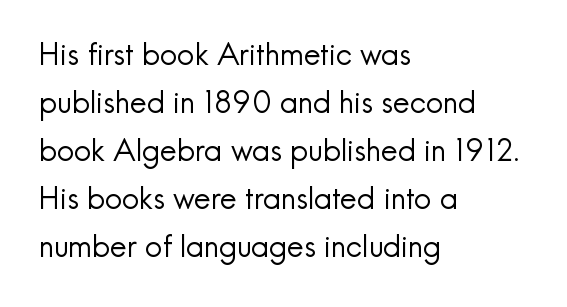
{"serif": "no", "italic": "no", "bold": "no", "weight": "regular", "width": "normal", "x_height": "small", "monospaced": "no", "underline": "no", "align": "left", "line_spacing": "normal", "line_spacing_ratio": 1.6, "letter_spacing": "normal", "letter_spacing_em": 0.0, "glyph_px": 30}
